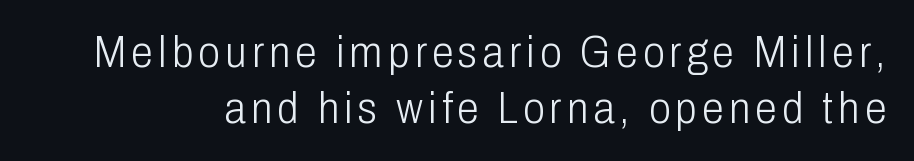
{"serif": "no", "italic": "no", "bold": "no", "weight": "light", "width": "condensed", "stroke_contrast": "low", "x_height": "medium", "monospaced": "no", "underline": "no", "line_spacing": "normal", "line_spacing_ratio": 1.27, "glyph_px": 44}
